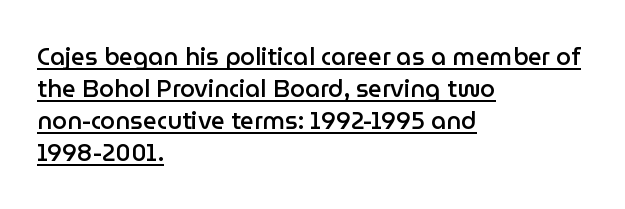
{"italic": "no", "bold": "semi", "underline": "yes", "align": "left", "line_spacing": "normal", "line_spacing_ratio": 1.33, "letter_spacing": "normal", "letter_spacing_em": 0.0, "glyph_px": 24}
